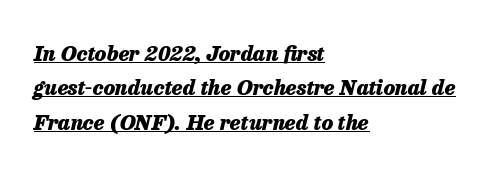
Q: Is the text bold? A: Yes.
Q: Is the text italic (slanted)? A: Yes, it leans right by about 13 degrees.
Q: Is the text underlined? A: Yes.
Q: How is the paragraph aligned? A: Left-aligned.
Q: Is the spacing between letters normal or unusually wide? A: Normal.
Q: Is the spacing between lines tight, normal or loose? A: Normal.
